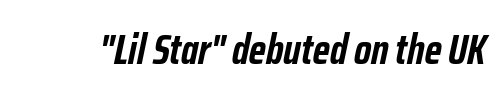
Q: Is the text bold? A: Yes.
Q: Is the text italic (slanted)? A: Yes, it leans right by about 12 degrees.
Q: Is the text underlined? A: No.
Q: Is the spacing between letters normal or unusually wide? A: Normal.
Q: Width (condensed, normal, or wide)? A: Condensed.
Q: Stroke contrast? A: Low.
Q: x-height? A: Medium.
Q: Monospaced? A: No.
